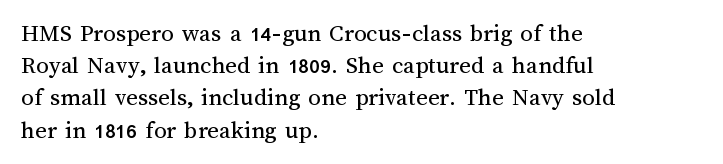
Q: Is the text bold? A: No.
Q: Is the text italic (slanted)? A: No, it is upright.
Q: Is the text underlined? A: No.
Q: How is the paragraph aligned? A: Left-aligned.
Q: Is the spacing between letters normal or unusually wide? A: Normal.
Q: Is the spacing between lines tight, normal or loose? A: Normal.
